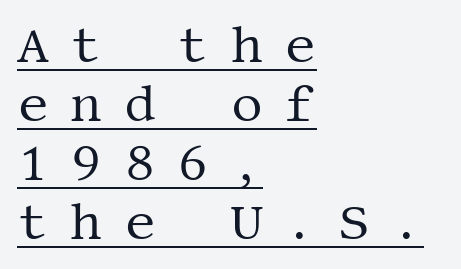
Q: Is the text bold? A: No.
Q: Is the text italic (slanted)? A: No, it is upright.
Q: Is the typeface a serif or a sans-serif typeface? A: Serif.
Q: Is the text underlined? A: Yes.
Q: How is the paragraph aligned? A: Left-aligned.
Q: Is the spacing between letters normal or unusually wide? A: Unusually wide.
Q: Width (condensed, normal, or wide)? A: Normal.
Q: Stroke contrast? A: Medium.
Q: x-height? A: Large.
